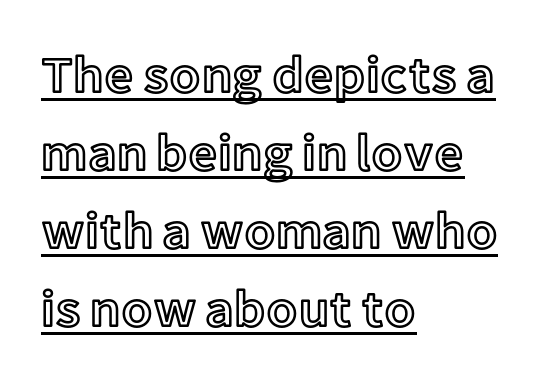
Is there much room between lines? A standard amount, neither cramped nor airy. Nothing unusual about the tracking: characters are spaced as the font intends. Nope, not italic — everything's standing straight. Each line of the rendering has a horizontal stroke beneath the glyphs.
